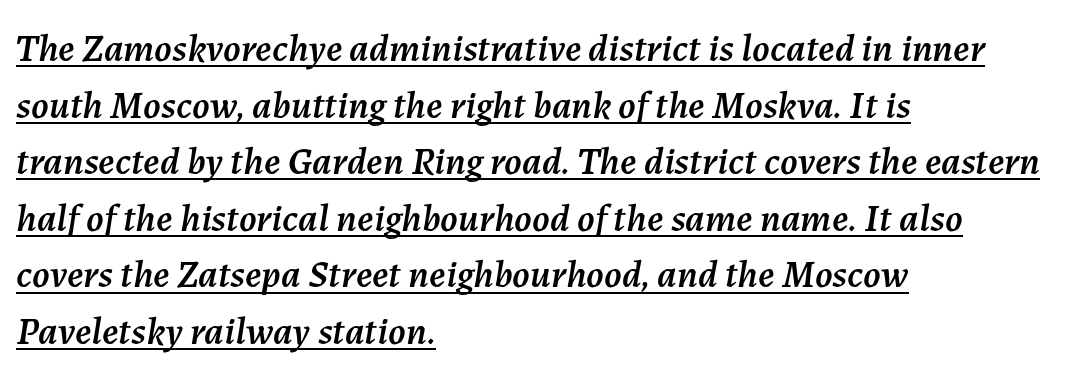
{"italic": "yes", "lean": "right", "slant_degrees": 7, "width": "normal", "stroke_contrast": "medium", "x_height": "medium", "monospaced": "no", "underline": "yes", "align": "left", "line_spacing": "normal", "line_spacing_ratio": 1.45, "letter_spacing": "normal", "letter_spacing_em": 0.0, "glyph_px": 39}
